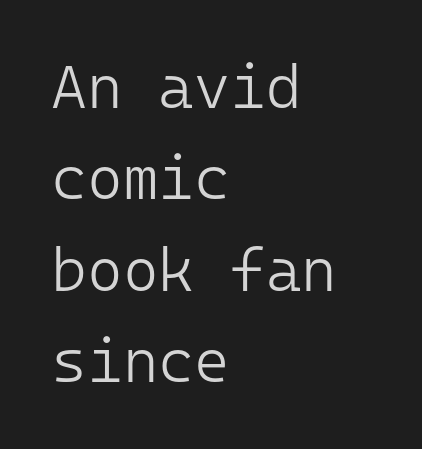
Q: Is the text bold? A: No.
Q: Is the text italic (slanted)? A: No, it is upright.
Q: Is the typeface a serif or a sans-serif typeface? A: Sans-serif.
Q: Is the text underlined? A: No.
Q: How is the paragraph aligned? A: Left-aligned.
Q: Is the spacing between letters normal or unusually wide? A: Normal.
Q: Is the spacing between lines tight, normal or loose? A: Normal.
Q: Width (condensed, normal, or wide)? A: Normal.
Q: Stroke contrast? A: Low.
Q: x-height? A: Medium.
Q: Monospaced? A: Yes.
